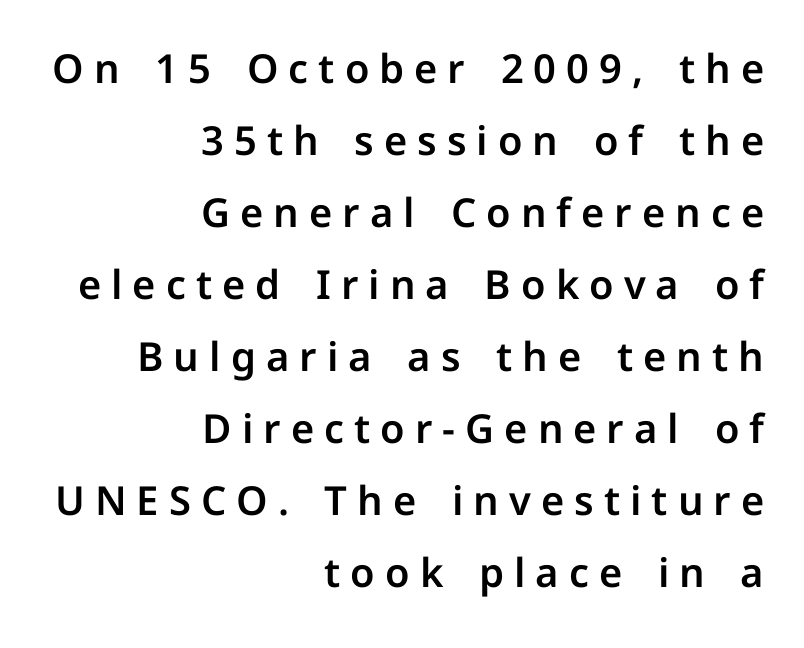
{"serif": "no", "italic": "no", "width": "normal", "stroke_contrast": "low", "x_height": "medium", "monospaced": "no", "underline": "no", "align": "right", "line_spacing_ratio": 1.8, "letter_spacing": "wide", "letter_spacing_em": 0.25, "glyph_px": 40}
